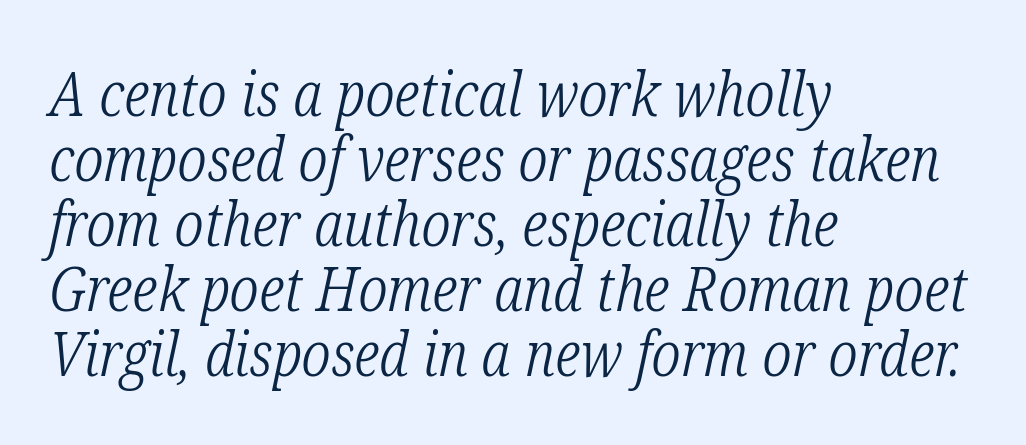
Q: Is the text bold? A: No.
Q: Is the text italic (slanted)? A: Yes, it leans right by about 12 degrees.
Q: Is the typeface a serif or a sans-serif typeface? A: Serif.
Q: Is the text underlined? A: No.
Q: How is the paragraph aligned? A: Left-aligned.
Q: Is the spacing between letters normal or unusually wide? A: Normal.
Q: Is the spacing between lines tight, normal or loose? A: Tight.
Q: Width (condensed, normal, or wide)? A: Condensed.
Q: Stroke contrast? A: Low.
Q: x-height? A: Medium.
Q: Monospaced? A: No.
